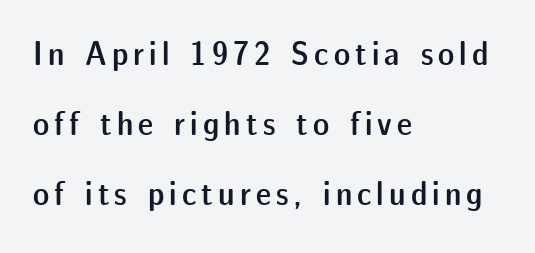
{"serif": "no", "italic": "no", "bold": "semi", "weight": "semibold", "width": "normal", "stroke_contrast": "low", "x_height": "medium", "monospaced": "no", "underline": "no", "align": "left", "line_spacing": "loose", "line_spacing_ratio": 2.06, "glyph_px": 34}
